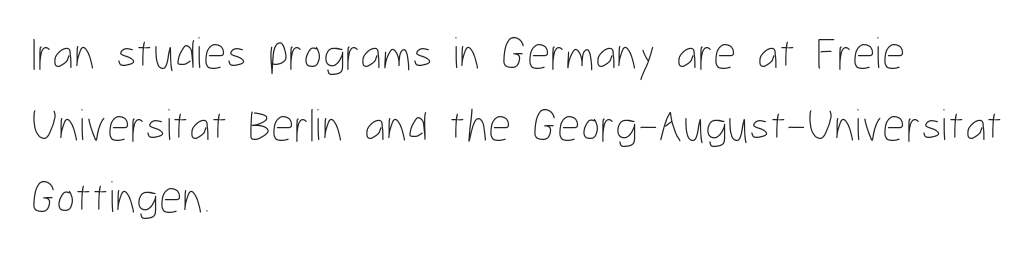
The paragraph has a hard left edge and a soft right edge. Every stem runs plumb, perpendicular to the baseline. Honestly, the letter spacing is just normal — you wouldn't notice it. Any mark beneath the type? The region is blank. Think of a printed novel: that variable character pitch is what you see here.
